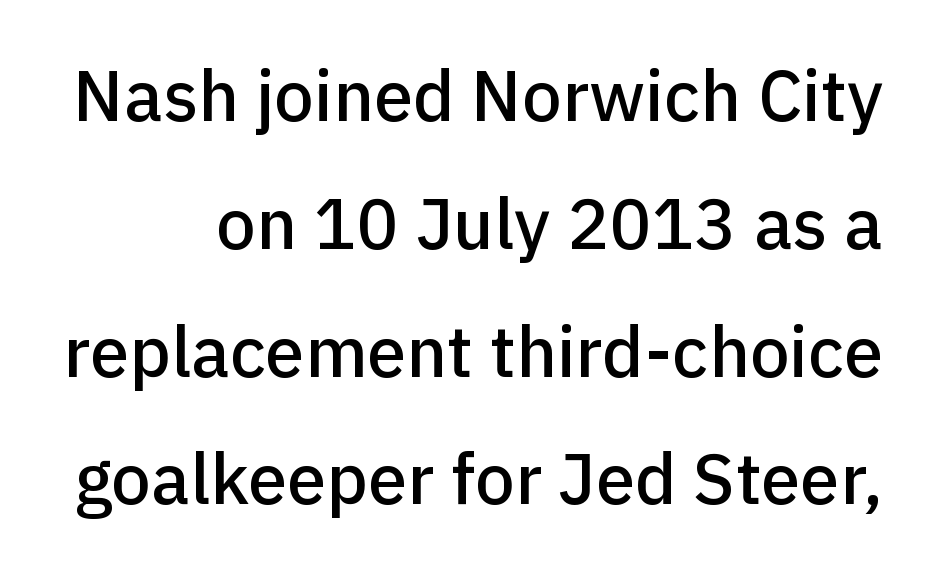
Designer's note — italics off, roman on. Short note: letters normally spaced. Spacing verdict: proportional, widths tailored to each character. No word sits above an underline. This sample uses a sans-serif face.
